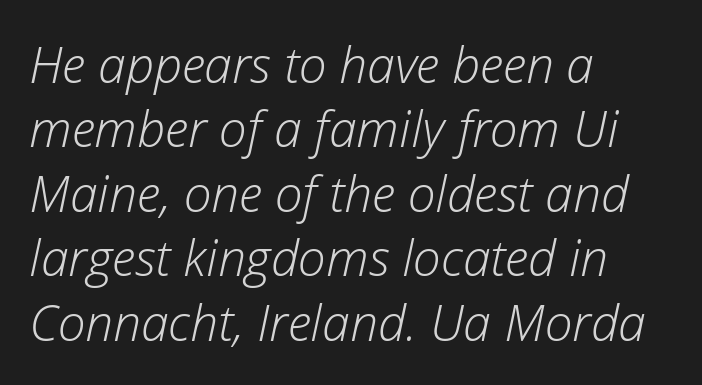
{"italic": "yes", "lean": "right", "slant_degrees": 12, "bold": "no", "weight": "light", "width": "normal", "stroke_contrast": "low", "x_height": "medium", "monospaced": "no", "underline": "no", "align": "left", "line_spacing": "normal", "line_spacing_ratio": 1.29, "letter_spacing": "normal", "letter_spacing_em": 0.0, "glyph_px": 50}
